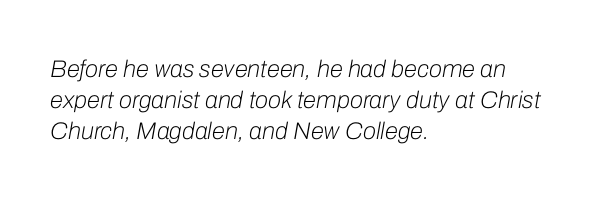
{"italic": "yes", "lean": "right", "slant_degrees": 10, "bold": "no", "underline": "no", "align": "left", "line_spacing": "normal", "line_spacing_ratio": 1.3, "letter_spacing": "normal", "letter_spacing_em": 0.0, "glyph_px": 24}
